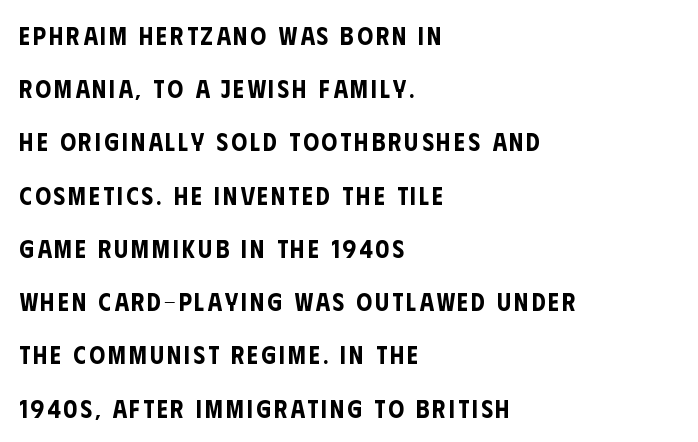
The image shows 25 px text type, upright; set left-aligned, loose line spacing (2.13x), not underlined.
